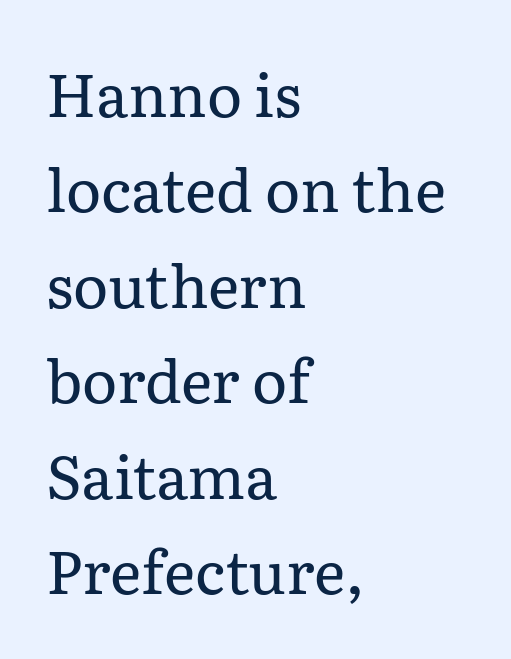
{"serif": "yes", "italic": "no", "bold": "no", "weight": "regular", "width": "normal", "stroke_contrast": "low", "x_height": "medium", "monospaced": "no", "underline": "no", "align": "left", "line_spacing": "normal", "line_spacing_ratio": 1.59, "letter_spacing": "normal", "letter_spacing_em": 0.0, "glyph_px": 60}
